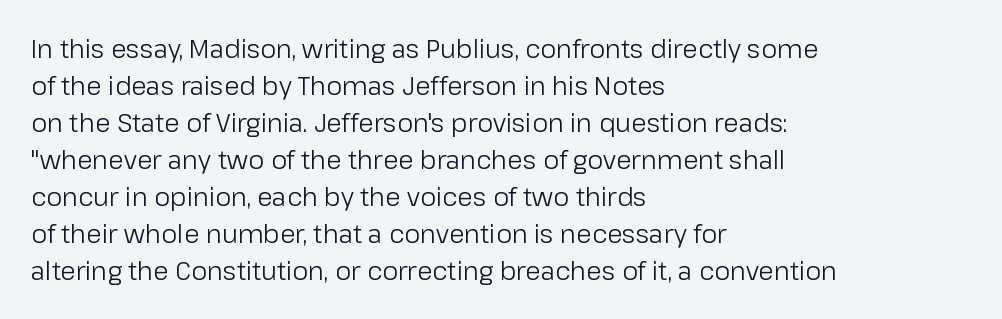
{"italic": "no", "bold": "no", "underline": "no", "align": "left", "line_spacing": "normal", "line_spacing_ratio": 1.48, "letter_spacing": "normal", "letter_spacing_em": 0.0, "glyph_px": 25}
